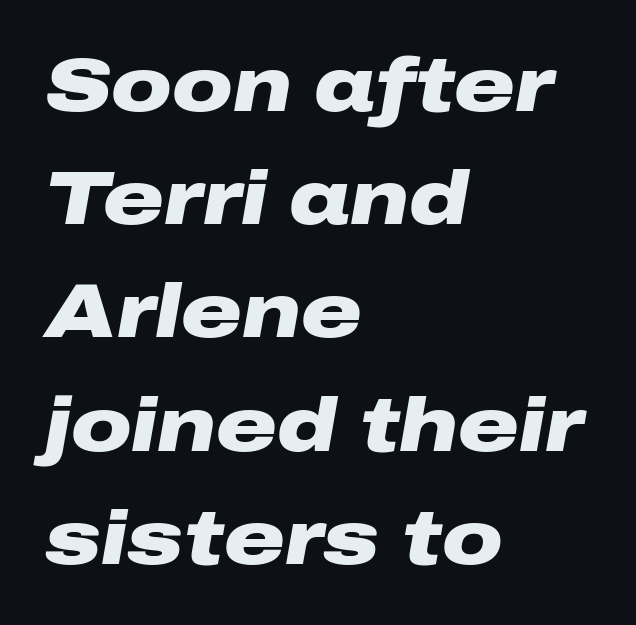
The image shows 75 px heavy, wide type, italic (leaning right); set left-aligned, normal line spacing (1.51x), normal letter spacing, not underlined; low stroke contrast and a medium x-height.
